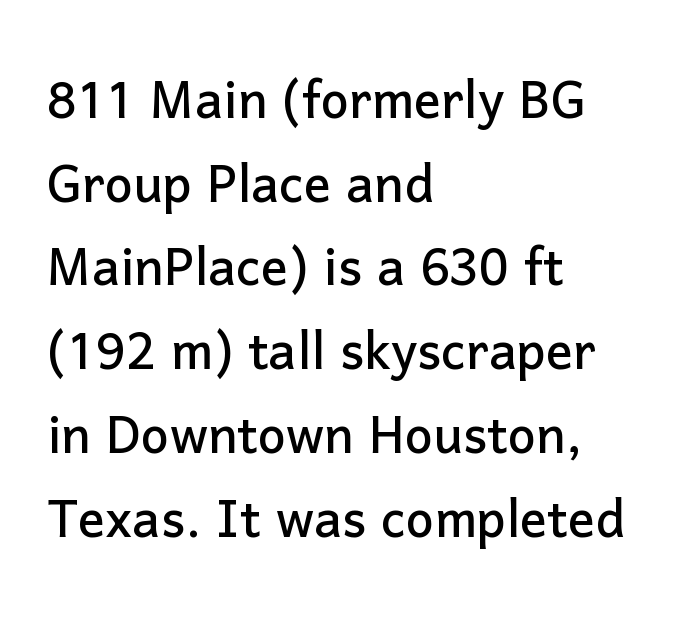
Quick note: not italic, upright. Glyph-to-glyph distance matches everyday printed text. The rendering uses natural spacing where letterforms have individual widths. One glance says typical: line gaps are just what's usual. This is sans-serif lettering, the kind often seen on screens and signage.
